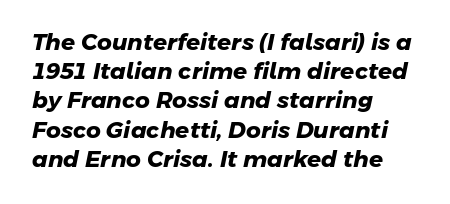
Q: Is the text bold? A: Yes.
Q: Is the text underlined? A: No.
Q: How is the paragraph aligned? A: Left-aligned.
Q: Is the spacing between letters normal or unusually wide? A: Normal.
Q: Is the spacing between lines tight, normal or loose? A: Normal.
